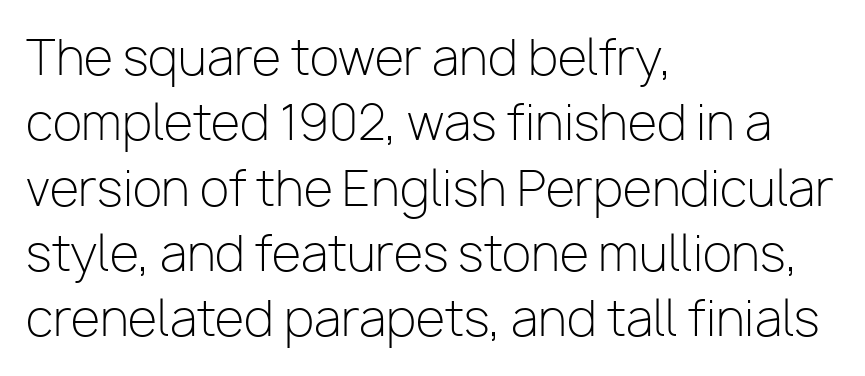
The image shows 48 px light sans-serif type, upright; set left-aligned, normal line spacing (1.36x), normal letter spacing, not underlined; low stroke contrast and a medium x-height.
